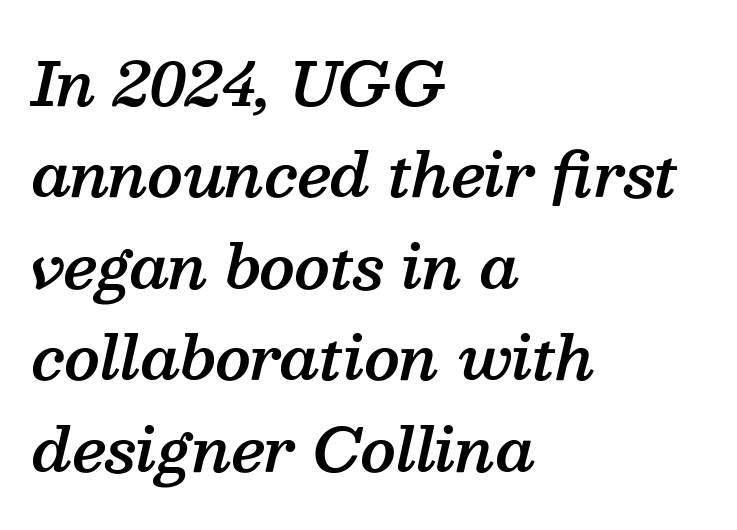
Vertical spacing — default. The face used here is a semibold: visibly heavier than regular, lighter than bold. The words here are not underlined. A typesetter would mark this as italic. You could not count columns in this text — the font is proportionally spaced.
